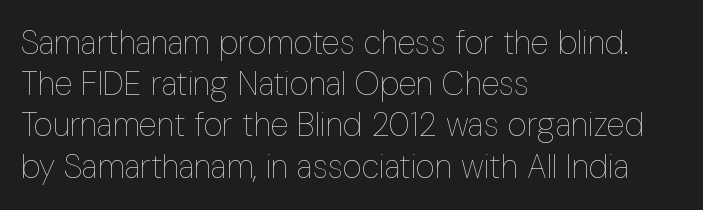
Q: Is the text bold? A: No.
Q: Is the text italic (slanted)? A: No, it is upright.
Q: Is the text underlined? A: No.
Q: How is the paragraph aligned? A: Left-aligned.
Q: Is the spacing between letters normal or unusually wide? A: Normal.
Q: Is the spacing between lines tight, normal or loose? A: Normal.
Q: Width (condensed, normal, or wide)? A: Condensed.
Q: Stroke contrast? A: Low.
Q: x-height? A: Medium.
Q: Monospaced? A: No.
